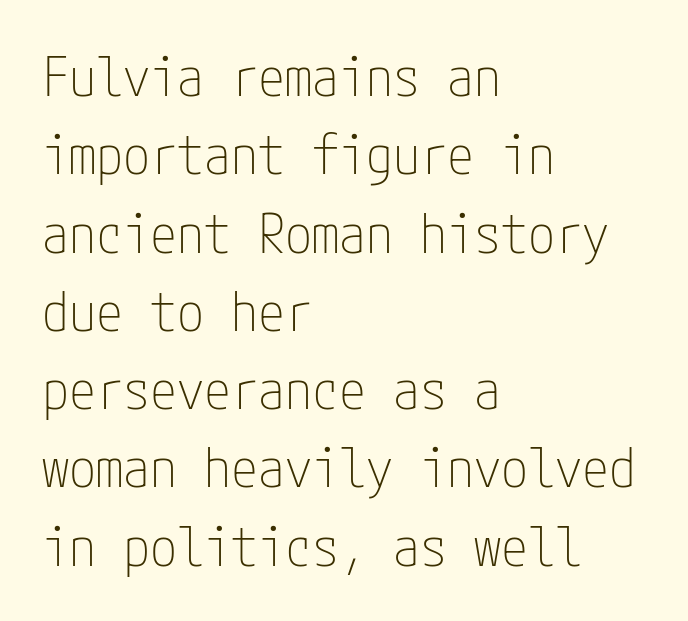
{"serif": "no", "italic": "no", "bold": "no", "weight": "thin", "width": "condensed", "stroke_contrast": "low", "x_height": "medium", "underline": "no", "align": "left", "line_spacing": "normal", "line_spacing_ratio": 1.45, "letter_spacing": "normal", "letter_spacing_em": 0.0, "glyph_px": 54}
